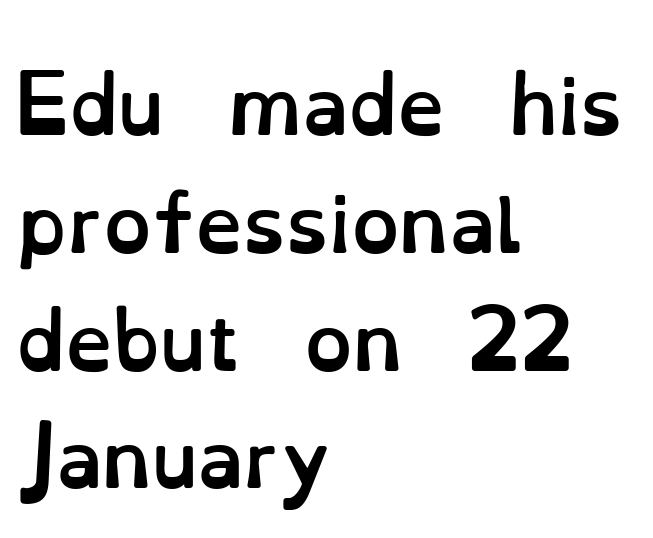
Compared with an ordinary text face, these strokes are far heavier — a full bold. Honestly, the letter spacing is just normal — you wouldn't notice it. Is this a fixed-width face? No — the glyphs have proportional, varying widths. Style check: upright.
